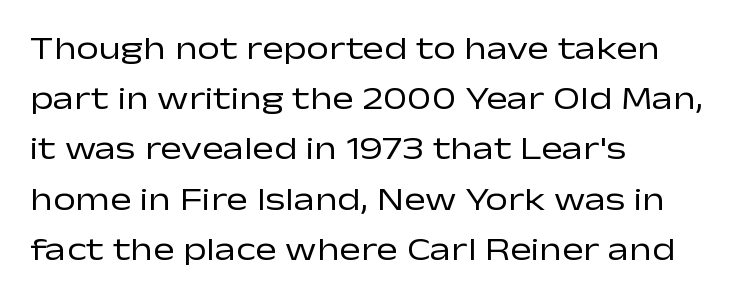
The image shows 32 px regular-weight, wide sans-serif type, upright; set left-aligned, normal line spacing (1.57x), normal letter spacing, not underlined; low stroke contrast and a medium x-height.
